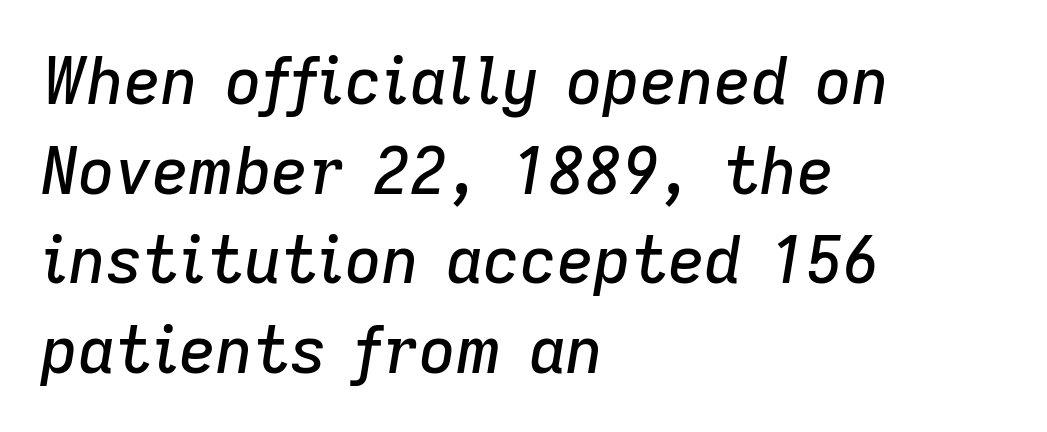
{"italic": "yes", "lean": "right", "slant_degrees": 9, "width": "normal", "stroke_contrast": "low", "x_height": "medium", "monospaced": "no", "underline": "no", "align": "left", "line_spacing": "normal", "line_spacing_ratio": 1.4, "letter_spacing": "normal", "letter_spacing_em": 0.0, "glyph_px": 64}
